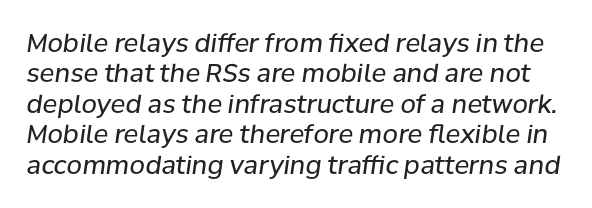
Q: Is the text bold? A: No.
Q: Is the text italic (slanted)? A: Yes, it leans right by about 8 degrees.
Q: Is the text underlined? A: No.
Q: Is the spacing between letters normal or unusually wide? A: Normal.
